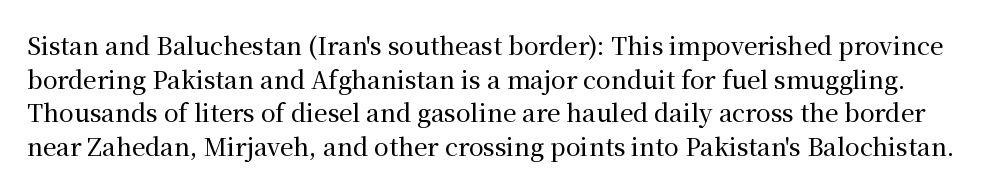
Q: Is the text italic (slanted)? A: No, it is upright.
Q: Is the text underlined? A: No.
Q: Is the spacing between letters normal or unusually wide? A: Normal.
Q: Is the spacing between lines tight, normal or loose? A: Normal.
